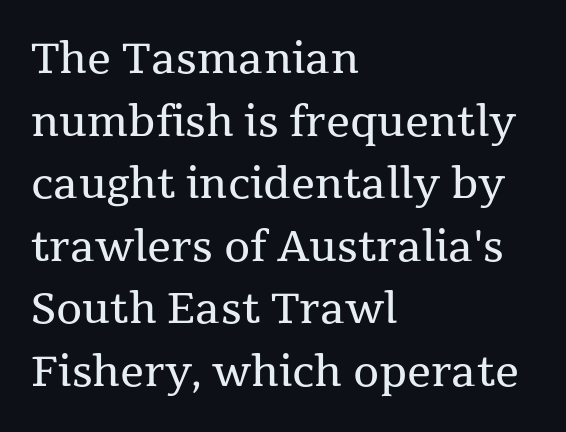
The gaps between neighbouring characters are ordinary and unremarkable. In terms of posture, this sample is upright. Letters have the restrained weight of plain body copy at most. The passage shown is typed in a proportional face where columns would drift. What kind of face is this? One with serifs.
